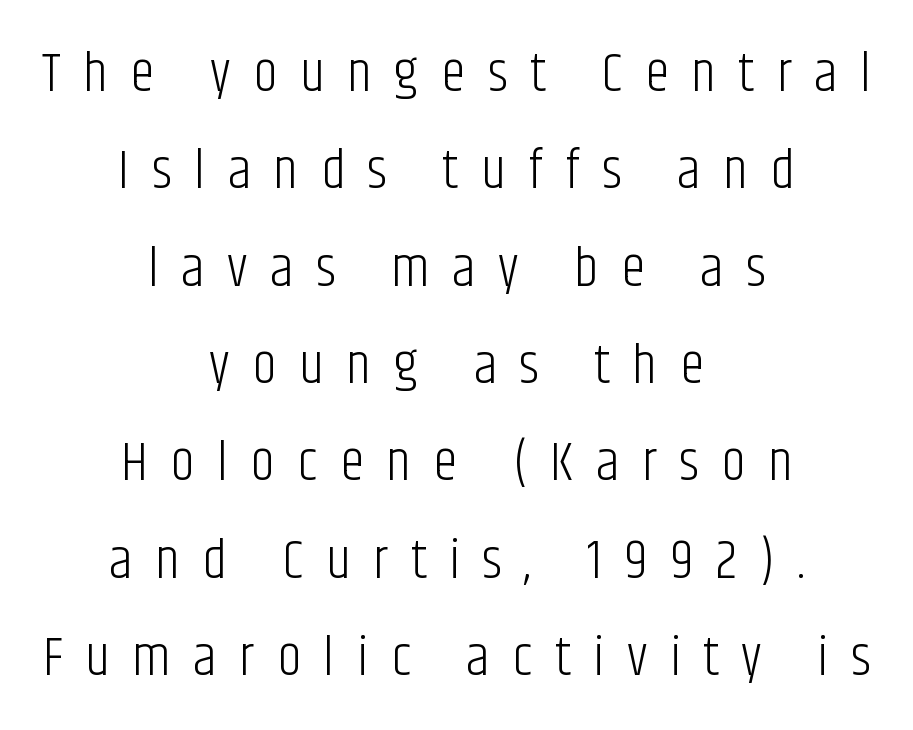
The typesetting does not lean heavy: it is not bold. Clear beneath every line of the passage. Is the letter spacing exaggerated? Yes — the characters are pushed far apart. Each letter keeps its own natural width here, so spacing adapts to shape. Reading down the block, each line starts at a different indent, mirrored at its end. Tall strokes in this sample are plumb rather than angled.
